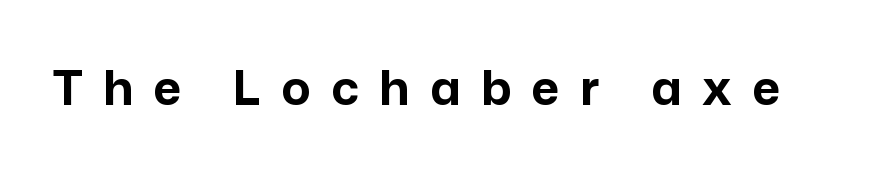
Does the lettering tilt? It doesn't — this is upright. This is sans-serif lettering, the kind often seen on screens and signage. Look at the tracking — it's clearly loosened, letters drifting apart. Character widths vary here, with narrow letters taking less room than wide ones. Descender tails drop into unmarked territory. How heavy is the stroke? Heavy — this is a bold.
